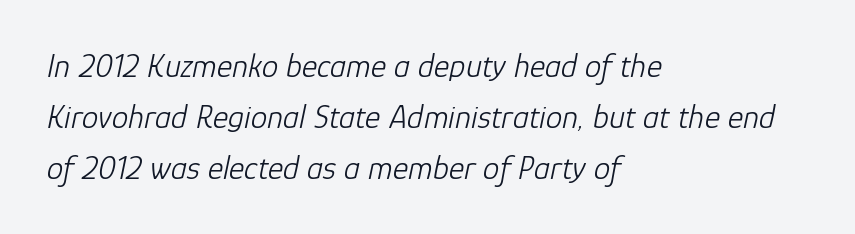
Q: Is the text bold? A: No.
Q: Is the text italic (slanted)? A: Yes, it leans right by about 12 degrees.
Q: Is the text underlined? A: No.
Q: How is the paragraph aligned? A: Left-aligned.
Q: Is the spacing between letters normal or unusually wide? A: Normal.
Q: Is the spacing between lines tight, normal or loose? A: Normal.
Q: Width (condensed, normal, or wide)? A: Normal.
Q: Stroke contrast? A: Low.
Q: x-height? A: Medium.
Q: Monospaced? A: No.
